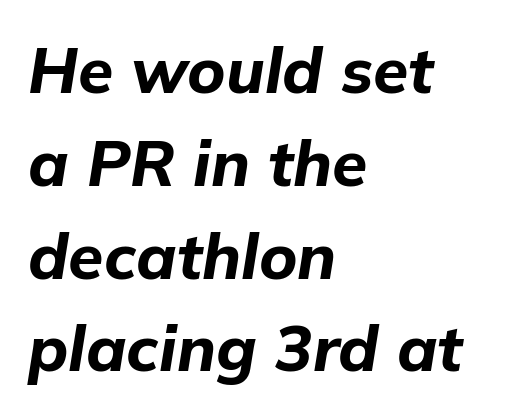
Q: Is the text bold? A: Yes.
Q: Is the text italic (slanted)? A: Yes, it leans right by about 9 degrees.
Q: Is the text underlined? A: No.
Q: How is the paragraph aligned? A: Left-aligned.
Q: Is the spacing between letters normal or unusually wide? A: Normal.
Q: Is the spacing between lines tight, normal or loose? A: Normal.
Q: Width (condensed, normal, or wide)? A: Normal.
Q: Stroke contrast? A: Low.
Q: x-height? A: Medium.
Q: Monospaced? A: No.
